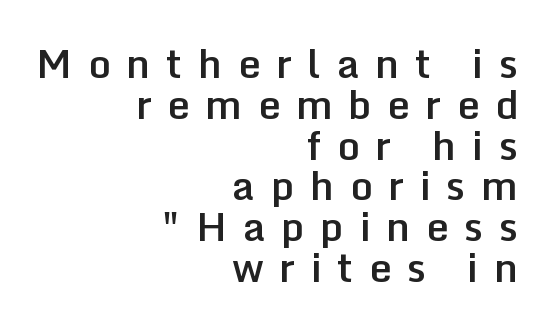
Q: Is the text bold? A: Semi-bold.
Q: Is the text italic (slanted)? A: No, it is upright.
Q: Is the typeface a serif or a sans-serif typeface? A: Sans-serif.
Q: Is the text underlined? A: No.
Q: How is the paragraph aligned? A: Right-aligned.
Q: Is the spacing between letters normal or unusually wide? A: Unusually wide.
Q: Is the spacing between lines tight, normal or loose? A: Tight.
Q: Width (condensed, normal, or wide)? A: Normal.
Q: Stroke contrast? A: Low.
Q: x-height? A: Medium.
Q: Monospaced? A: No.
